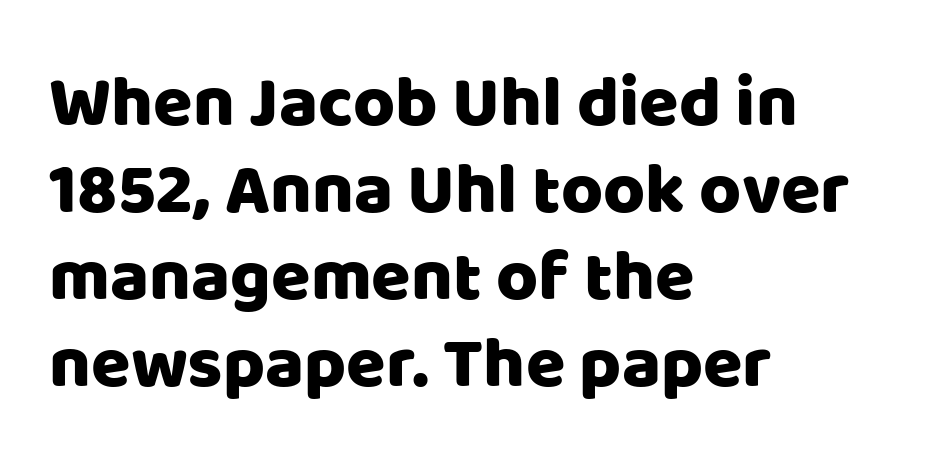
The image shows 72 px sans-serif type, upright; set left-aligned, line spacing 1.21x, normal letter spacing, not underlined; low stroke contrast and a large x-height.
